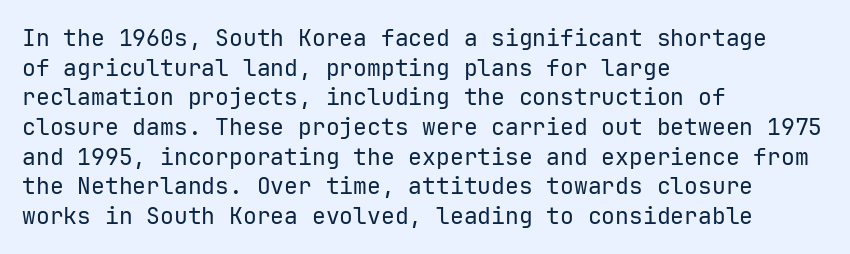
The lines sit at an ordinary, default distance from one another. The rag falls on the right side of this text block. The characters are drawn with everyday or finer stroke widths. Descender tails drop into unmarked territory.
